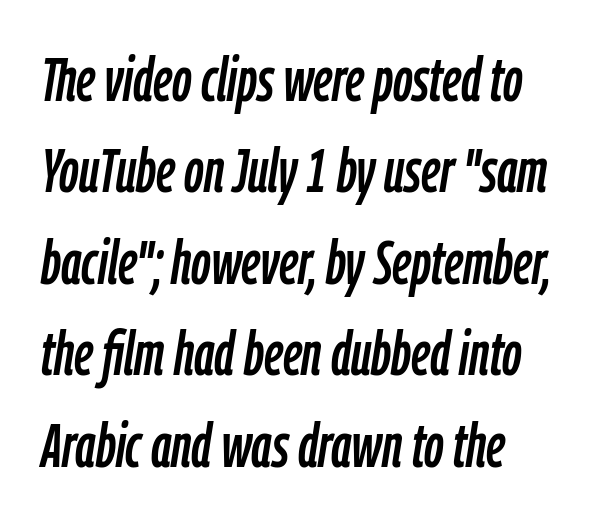
The image shows 61 px condensed type, italic (leaning right); set normal line spacing (1.5x), normal letter spacing, not underlined; low stroke contrast and a medium x-height.
